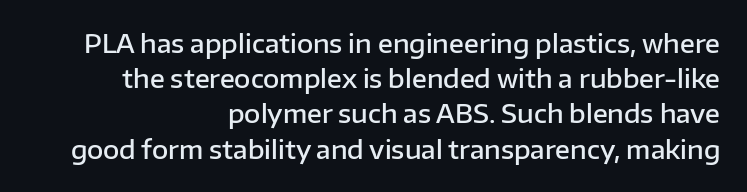
When letters stand straight like this, we call the style roman or upright. Is the letter spacing exaggerated? No — it looks like the ordinary default. Weight check: semibold — heavier than regular, not quite bold. This block has exactly the height ordinary leading produces.
